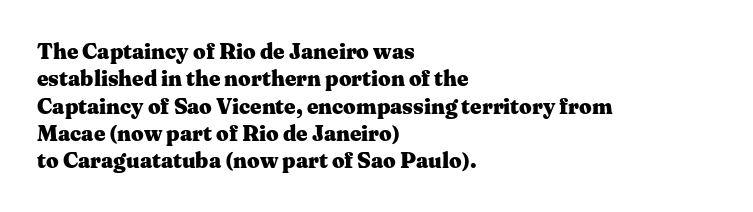
Q: Is the text bold? A: Yes.
Q: Is the text italic (slanted)? A: No, it is upright.
Q: Is the text underlined? A: No.
Q: How is the paragraph aligned? A: Left-aligned.
Q: Is the spacing between letters normal or unusually wide? A: Normal.
